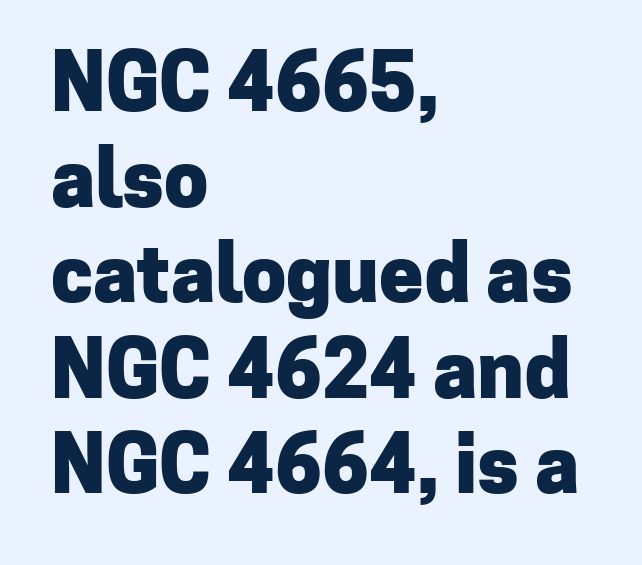
{"serif": "no", "italic": "no", "bold": "yes", "weight": "heavy", "width": "normal", "stroke_contrast": "low", "x_height": "medium", "monospaced": "no", "underline": "no", "align": "left", "line_spacing_ratio": 1.21, "letter_spacing": "normal", "letter_spacing_em": 0.0, "glyph_px": 79}
